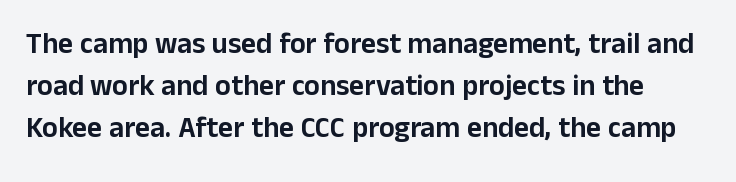
The face used here is proportionally spaced, like ordinary book or web type. These lines are composed in type without serifs. This rendering features lettering with no underline. The rendering keeps characters at their native spacing.
